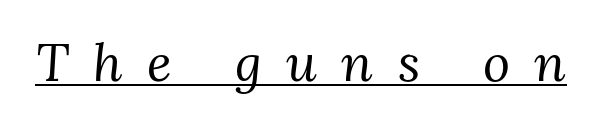
Compared with a typical body face, this is equally light or lighter still. Do the characters align in a grid? No, the font is proportional. Type style note: has serifs. Italic: yes, the glyphs are oblique. The rendering uses the underline text-decoration.
